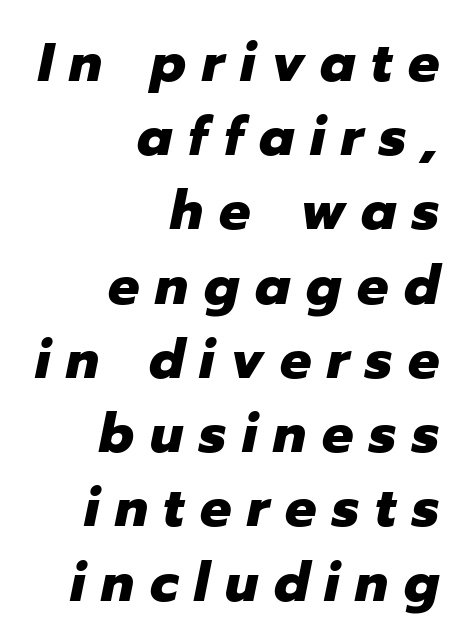
The image shows 55 px heavy type, italic (leaning right); set right-aligned, normal line spacing (1.35x), unusually wide letter spacing (+0.29 em), not underlined; low stroke contrast and a medium x-height.
